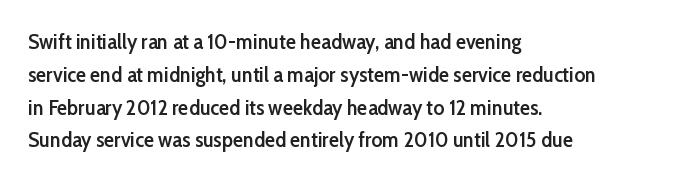
Q: Is the text bold? A: Semi-bold.
Q: Is the text italic (slanted)? A: No, it is upright.
Q: Is the text underlined? A: No.
Q: How is the paragraph aligned? A: Left-aligned.
Q: Is the spacing between letters normal or unusually wide? A: Normal.
Q: Is the spacing between lines tight, normal or loose? A: Normal.
